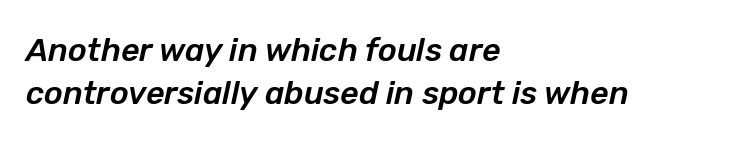
Spacing verdict: proportional, widths tailored to each character. Reading down the block, your eye returns to a fixed left position each line. What stands out about the letter spacing? Nothing — it is the standard amount. Words float on clear page, feet unadorned. One glance says typical: line gaps are just what's usual.
